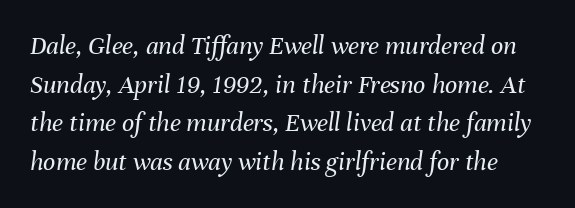
Q: Is the text bold? A: No.
Q: Is the text italic (slanted)? A: Yes, it leans right by about 8 degrees.
Q: Is the text underlined? A: No.
Q: Is the spacing between letters normal or unusually wide? A: Normal.
Q: Is the spacing between lines tight, normal or loose? A: Normal.
